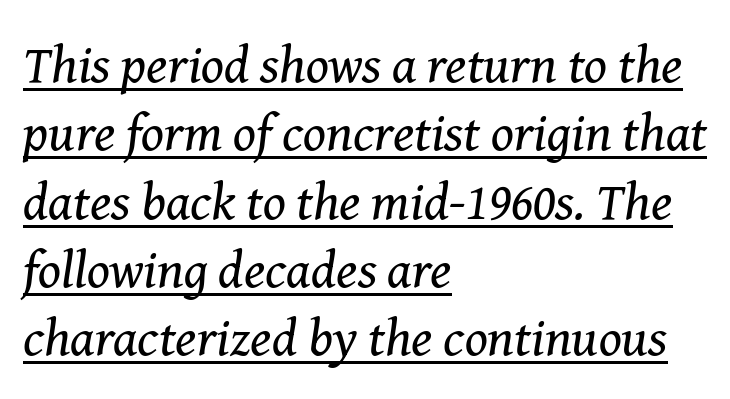
{"serif": "yes", "italic": "yes", "lean": "right", "slant_degrees": 8, "bold": "no", "weight": "regular", "width": "normal", "stroke_contrast": "medium", "x_height": "medium", "monospaced": "no", "underline": "yes", "align": "left", "line_spacing": "normal", "line_spacing_ratio": 1.29, "letter_spacing": "normal", "letter_spacing_em": 0.0, "glyph_px": 53}
